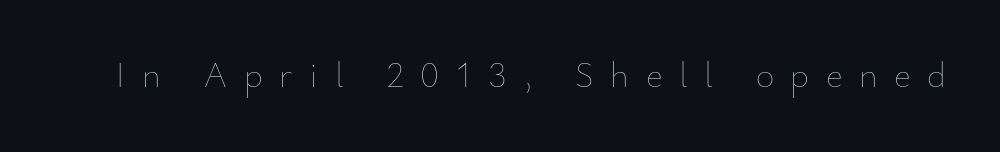
The axis of the letterforms is exactly vertical. Nothing heavy about these letters — not bold at all. You could only call the tracking loose — the letters float apart. Each letter keeps its own natural width here, so spacing adapts to shape.
